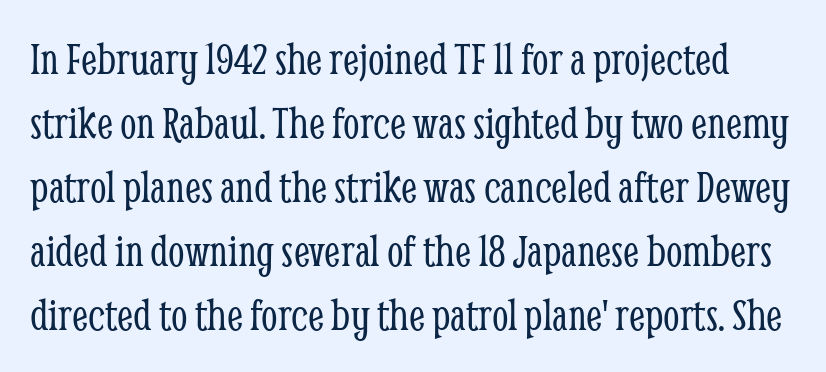
A typesetter would call this leading conventional body-copy spacing. Ordinary non-slanted type is in use. Compared with a typical body face, this is equally light or lighter still. The zone under the glyphs is completely vacant. The typeface chosen for these lines features serifs. Tracking value appears to be zero — textbook default spacing.
